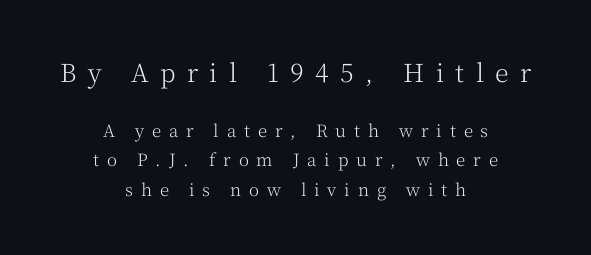
The image shows 25 px text type, upright; set centered, line spacing 1.75x, unusually wide letter spacing (+0.46 em), not underlined; the first (top) block is 1.47x larger.
